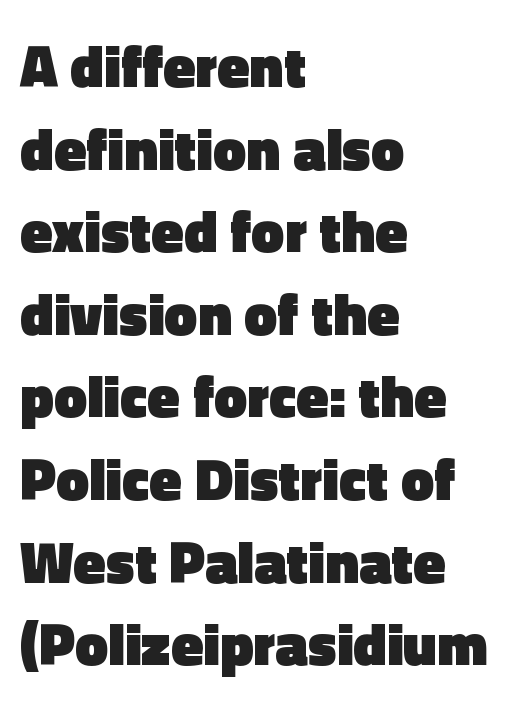
{"serif": "no", "italic": "no", "bold": "yes", "weight": "heavy", "width": "normal", "x_height": "medium", "monospaced": "no", "underline": "no", "align": "left", "line_spacing": "normal", "line_spacing_ratio": 1.4, "letter_spacing": "normal", "letter_spacing_em": 0.0, "glyph_px": 59}
